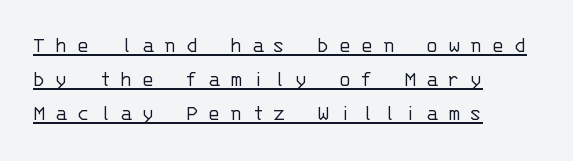
{"italic": "no", "bold": "no", "underline": "yes", "align": "left", "line_spacing": "normal", "line_spacing_ratio": 1.48, "letter_spacing": "wide", "letter_spacing_em": 0.41, "glyph_px": 23}
